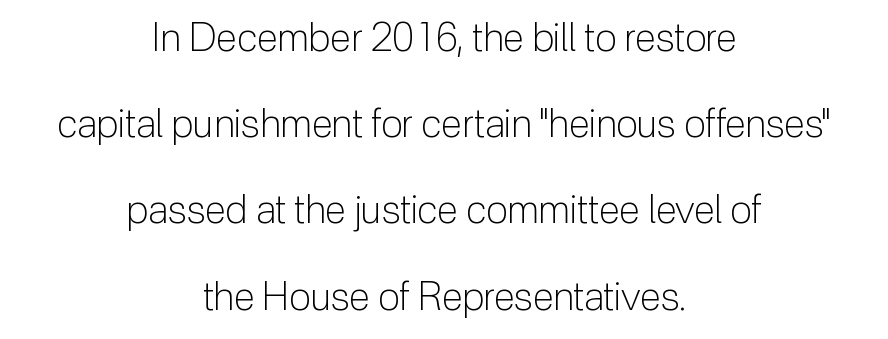
Do the characters align in a grid? No, the font is proportional. Is there much room between lines? Yes — plenty of vertical air separates them. This rendering features lettering with no underline. Typographically, this falls in the sans-serif category. These lines were composed using upright roman letters. Is the letter spacing exaggerated? No — it looks like the ordinary default.
